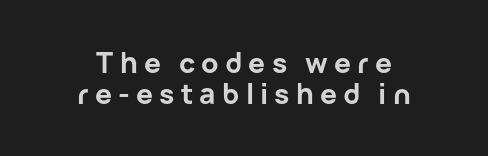
The strip under each line holds only bare page. This sample has the flowing, uneven cadence of proportional lettering. Here the glyphs are tracked loosely, breaking word shapes into spaced letters. Layout note: lines centered. Tightly led — the rows are bunched. The sample has been set heavy, in full bold.
